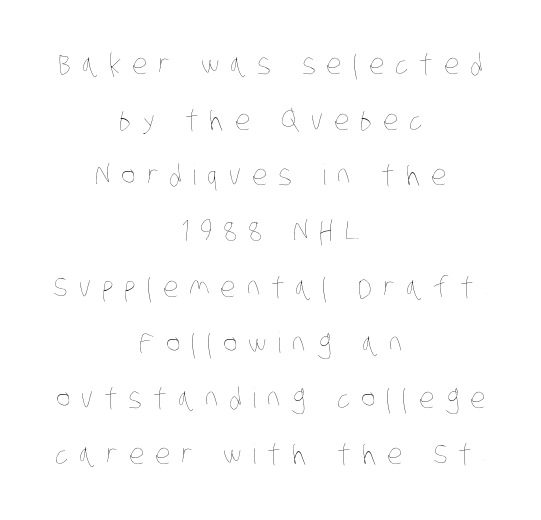
{"bold": "no", "weight": "thin", "width": "condensed", "stroke_contrast": "low", "x_height": "large", "monospaced": "no", "underline": "no", "align": "center", "line_spacing": "loose", "line_spacing_ratio": 1.99, "letter_spacing": "wide", "letter_spacing_em": 0.39, "glyph_px": 28}
